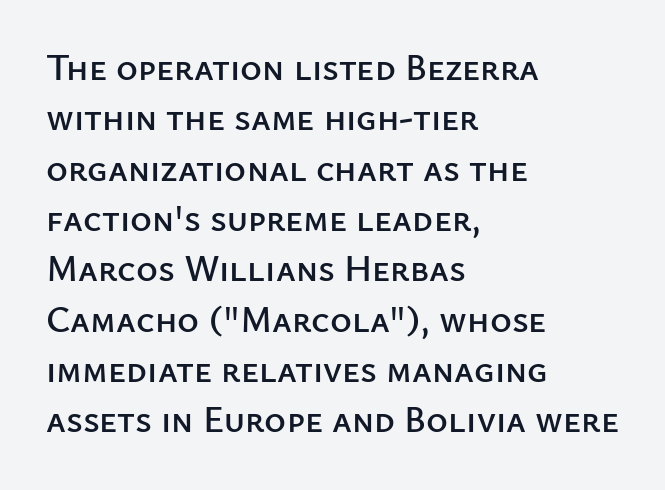
The image shows 37 px sans-serif type, upright; set left-aligned, normal line spacing (1.36x), normal letter spacing, not underlined; low stroke contrast and a medium x-height.
